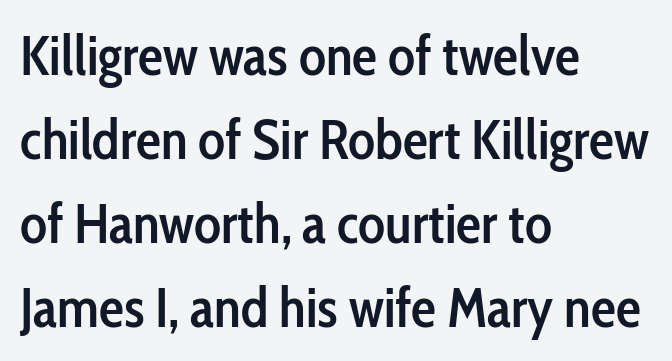
Q: Is the text bold? A: Semi-bold.
Q: Is the text italic (slanted)? A: No, it is upright.
Q: Is the typeface a serif or a sans-serif typeface? A: Sans-serif.
Q: Is the text underlined? A: No.
Q: How is the paragraph aligned? A: Left-aligned.
Q: Is the spacing between letters normal or unusually wide? A: Normal.
Q: Is the spacing between lines tight, normal or loose? A: Normal.
Q: Width (condensed, normal, or wide)? A: Condensed.
Q: Stroke contrast? A: Low.
Q: x-height? A: Medium.
Q: Monospaced? A: No.
